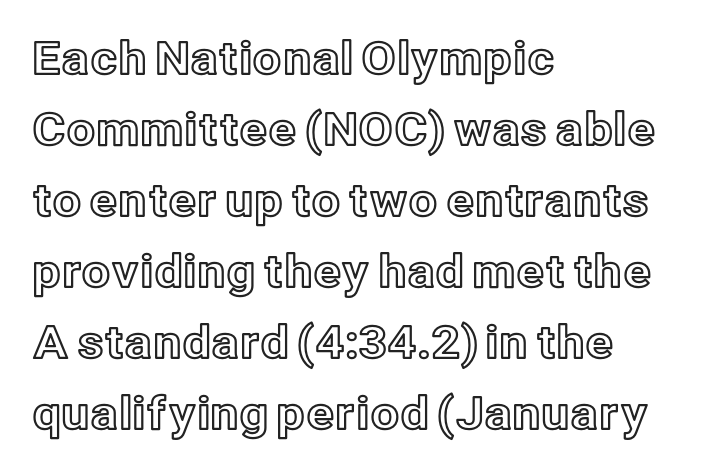
The image shows 45 px text type, upright; set left-aligned, normal line spacing (1.58x), normal letter spacing, not underlined; a medium x-height.
